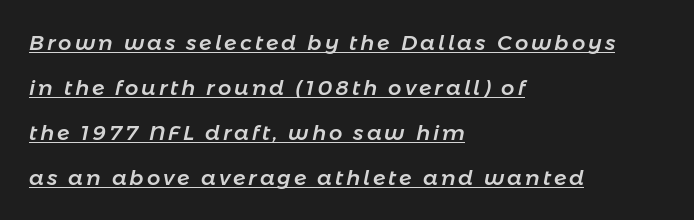
Q: Is the text italic (slanted)? A: Yes, it leans right by about 11 degrees.
Q: Is the text underlined? A: Yes.
Q: How is the paragraph aligned? A: Left-aligned.
Q: Is the spacing between lines tight, normal or loose? A: Loose.
